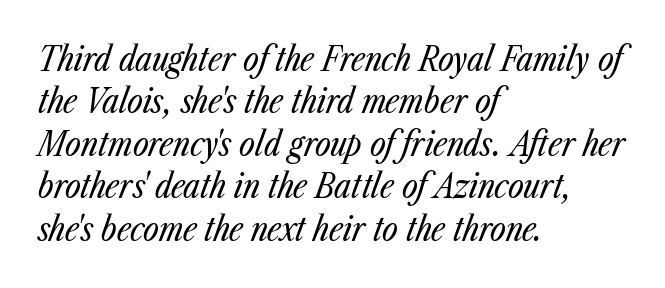
Q: Is the text bold? A: No.
Q: Is the text italic (slanted)? A: Yes, it leans right by about 23 degrees.
Q: Is the text underlined? A: No.
Q: How is the paragraph aligned? A: Left-aligned.
Q: Is the spacing between letters normal or unusually wide? A: Normal.
Q: Is the spacing between lines tight, normal or loose? A: Normal.
Q: Width (condensed, normal, or wide)? A: Condensed.
Q: Stroke contrast? A: Low.
Q: x-height? A: Medium.
Q: Monospaced? A: No.
